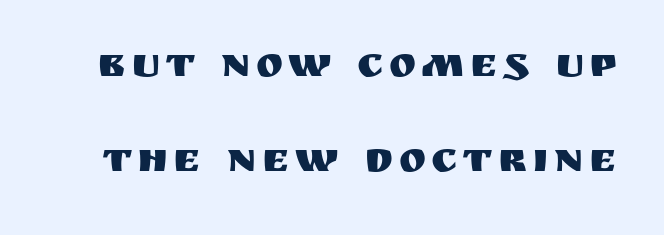
If you measured baseline to baseline, you'd find a long distance. Nobody drew a line under any word here. The rendering uses natural spacing where letterforms have individual widths. If you drew a line through each stem, it would be perfectly vertical. Examine the stroke ends and you'll find no serifs.
